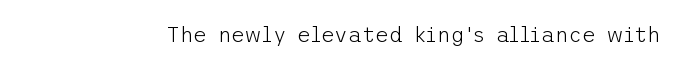
Q: Is the text bold? A: No.
Q: Is the text italic (slanted)? A: No, it is upright.
Q: Is the text underlined? A: No.
Q: Is the spacing between letters normal or unusually wide? A: Normal.
